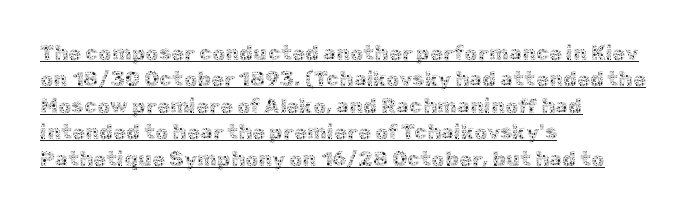
This sample is left-justified, so line endings fall wherever the words run out. How would I describe the line gaps? Plain and ordinary. A typesetter would call this zero additional tracking. Italic? Not at all — the glyphs are vertical. Heft: none added — not bold. Honestly, the underline is the first thing you notice here.
